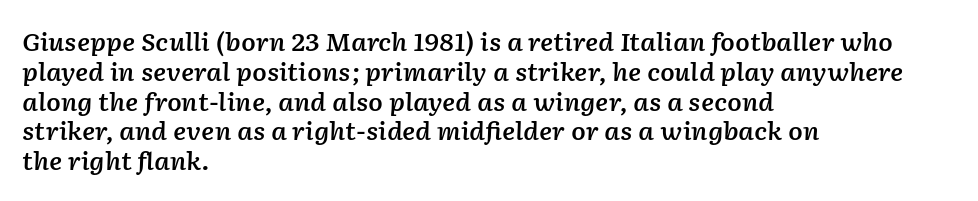
Q: Is the text bold? A: Semi-bold.
Q: Is the text italic (slanted)? A: Yes, it leans right by about 2 degrees.
Q: Is the text underlined? A: No.
Q: How is the paragraph aligned? A: Left-aligned.
Q: Is the spacing between letters normal or unusually wide? A: Normal.
